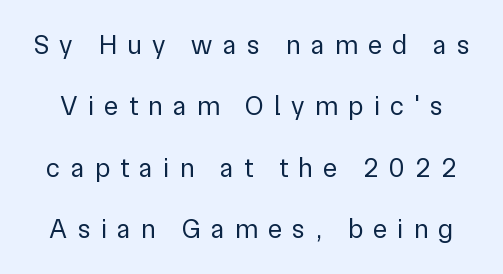
Baseline-to-baseline distance is far greater than the letter height. Any mark beneath the type? The region is blank. Stem width sits at or under what a default text font uses. Between one letter and the next there's a generous, obvious gap. No italicization has been applied; the sample stays upright.
